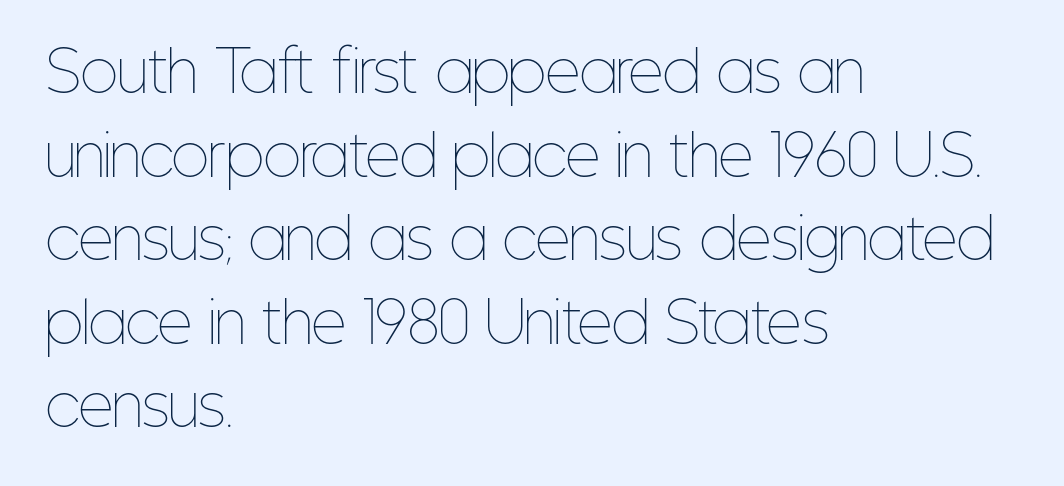
The image shows 55 px thin, condensed type, upright; set left-aligned, normal line spacing (1.52x), normal letter spacing, not underlined; low stroke contrast and a medium x-height.
